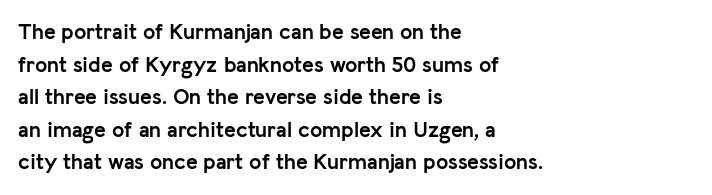
{"italic": "no", "bold": "yes", "underline": "no", "align": "left", "line_spacing": "normal", "line_spacing_ratio": 1.48, "letter_spacing": "normal", "letter_spacing_em": 0.0, "glyph_px": 22}
